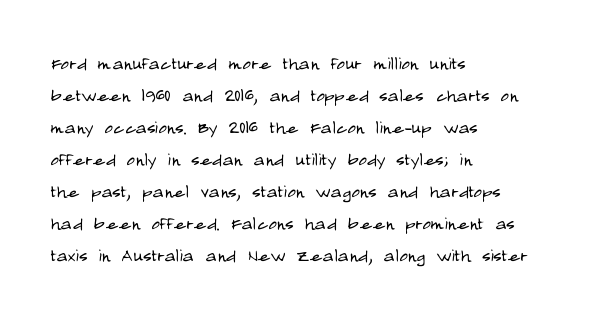
The image shows 23 px text type, upright; set left-aligned, normal line spacing (1.39x), normal letter spacing, not underlined.
